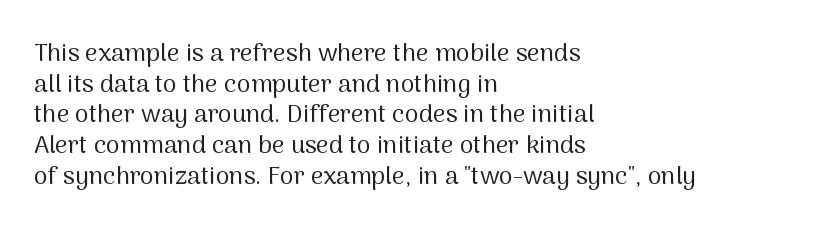
The image shows 25 px text type, upright; set left-aligned, line spacing 1.23x, normal letter spacing, not underlined.
